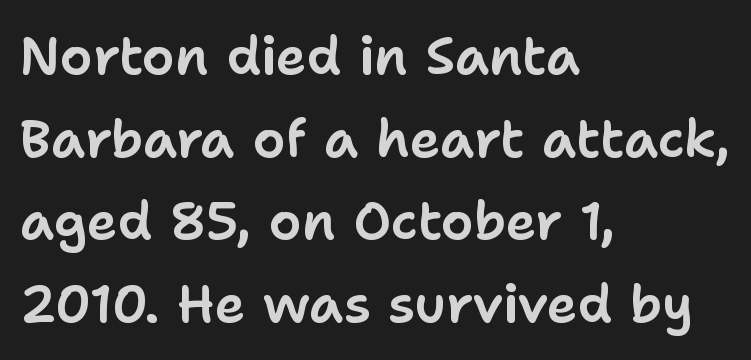
No feet cap the strokes, marking this as sans-serif type. Beneath every word, the page is bare. One-word summary of the alignment: left. Short note: letters normally spaced. How would I describe the line gaps? Plain and ordinary.
